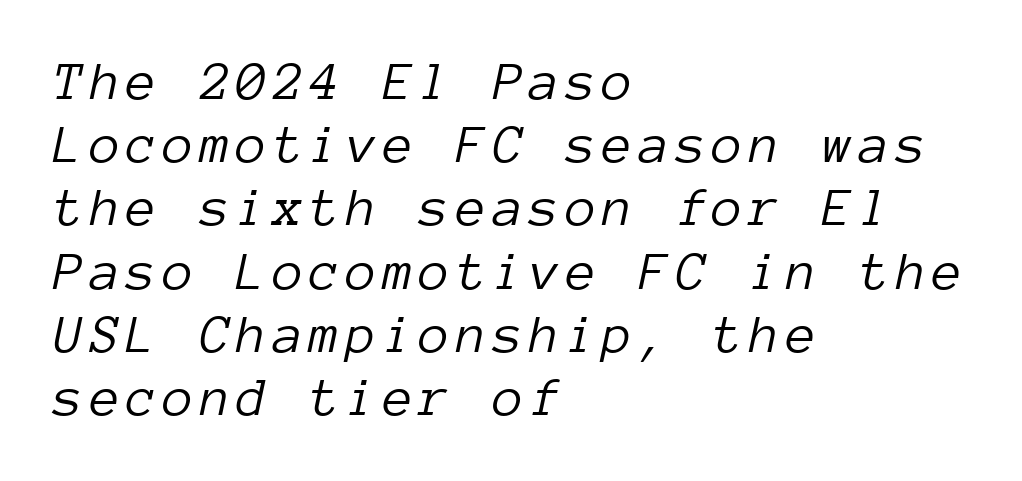
Rendered with sloped, italic letterforms. The weight would be labelled regular, book, light, or lighter still. This sample has the even, mechanical cadence of fixed-width lettering. This rendering features lettering with no underline. Students, observe: this is what under-led, compact text looks like.
